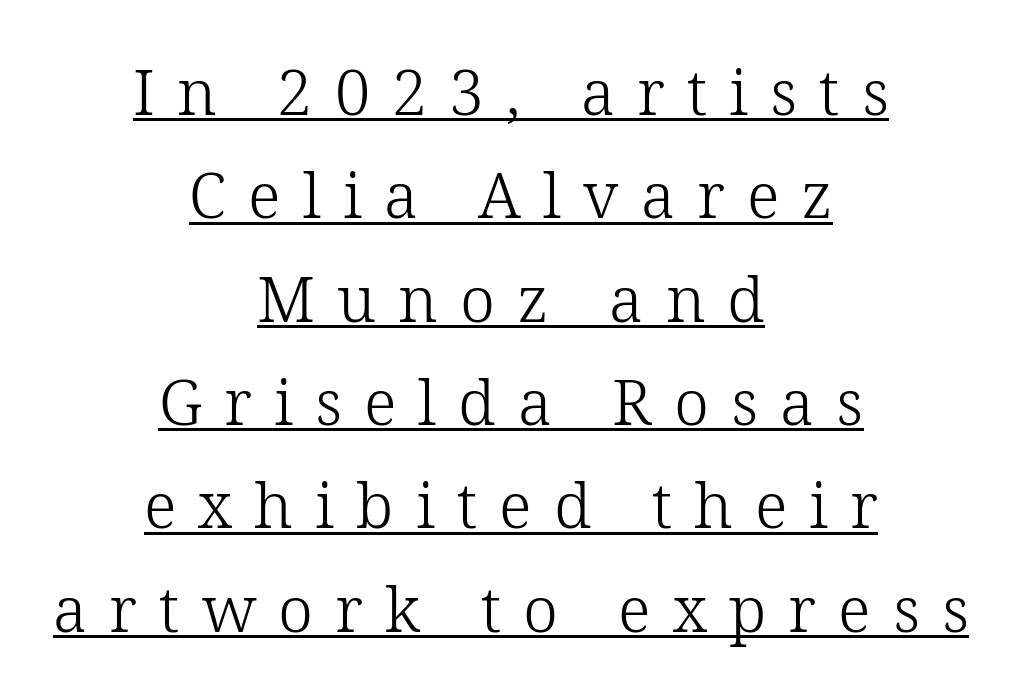
{"serif": "yes", "italic": "no", "bold": "no", "weight": "light", "width": "normal", "stroke_contrast": "low", "x_height": "medium", "monospaced": "no", "underline": "yes", "align": "center", "line_spacing": "normal", "line_spacing_ratio": 1.64, "letter_spacing": "wide", "letter_spacing_em": 0.35, "glyph_px": 63}
